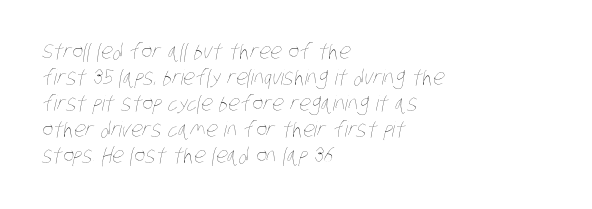
The image shows 21 px text type; set left-aligned, line spacing 1.24x, normal letter spacing, not underlined.
